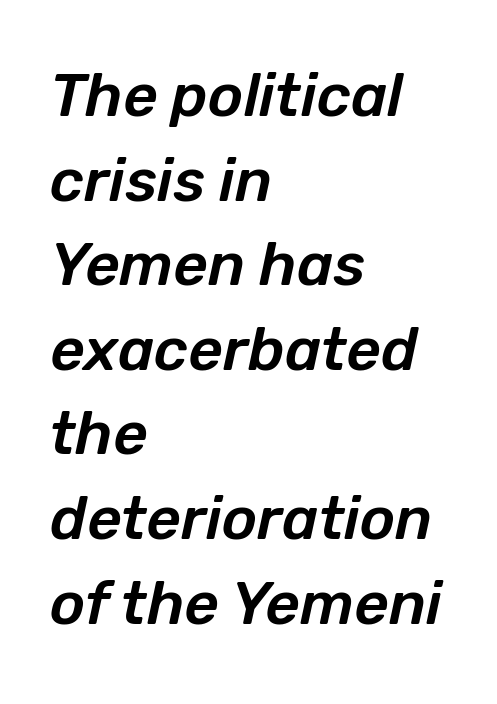
Q: Is the text italic (slanted)? A: Yes, it leans right by about 12 degrees.
Q: Is the text underlined? A: No.
Q: How is the paragraph aligned? A: Left-aligned.
Q: Is the spacing between letters normal or unusually wide? A: Normal.
Q: Is the spacing between lines tight, normal or loose? A: Normal.
Q: Width (condensed, normal, or wide)? A: Normal.
Q: Stroke contrast? A: Low.
Q: x-height? A: Medium.
Q: Monospaced? A: No.
